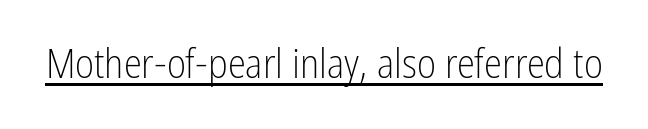
What decoration does the sample have? An underline. Stroke thickness stays within the range of a standard reading face or lighter. Think of a printed novel: that variable character pitch is what you see here. I'd call this a sans setting — the letters go barefoot.
